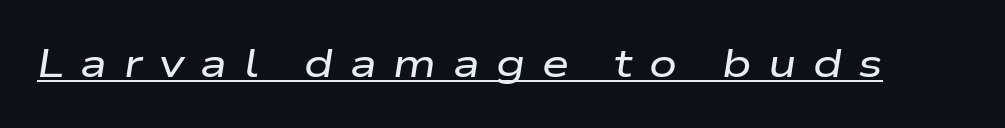
Q: Is the text italic (slanted)? A: Yes, it leans right by about 9 degrees.
Q: Is the text underlined? A: Yes.
Q: Is the spacing between letters normal or unusually wide? A: Unusually wide.
Q: Width (condensed, normal, or wide)? A: Wide.
Q: Stroke contrast? A: Low.
Q: x-height? A: Medium.
Q: Monospaced? A: No.
